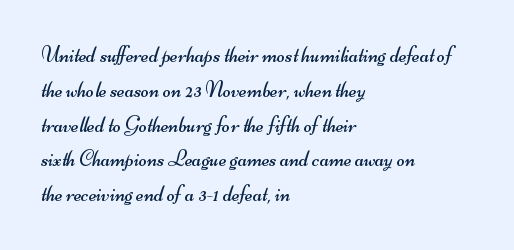
The strokes carry an ordinary text weight at most. Between one letter and the next there's only the usual sliver of space. Bare-footed words on every line. Every row of glyphs begins at an identical x-position on the left. Notice how descenders clear the ascenders below comfortably — that's standard leading.
